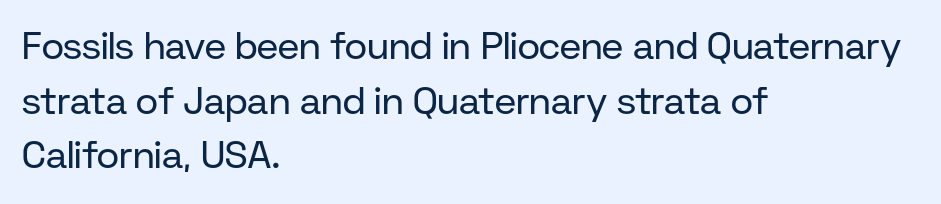
Q: Is the text bold? A: No.
Q: Is the text italic (slanted)? A: No, it is upright.
Q: Is the typeface a serif or a sans-serif typeface? A: Sans-serif.
Q: Is the text underlined? A: No.
Q: How is the paragraph aligned? A: Left-aligned.
Q: Is the spacing between letters normal or unusually wide? A: Normal.
Q: Is the spacing between lines tight, normal or loose? A: Normal.
Q: Width (condensed, normal, or wide)? A: Normal.
Q: Stroke contrast? A: Low.
Q: x-height? A: Medium.
Q: Monospaced? A: No.
